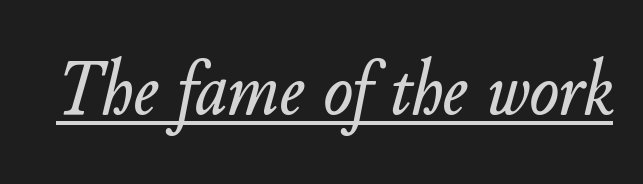
Q: Is the text italic (slanted)? A: Yes, it leans right by about 11 degrees.
Q: Is the text underlined? A: Yes.
Q: Is the spacing between letters normal or unusually wide? A: Normal.
Q: Width (condensed, normal, or wide)? A: Normal.
Q: Stroke contrast? A: Low.
Q: x-height? A: Small.
Q: Monospaced? A: No.
